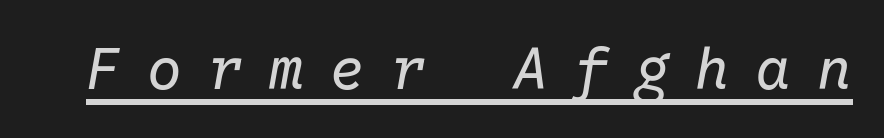
Q: Is the text bold? A: No.
Q: Is the text italic (slanted)? A: Yes, it leans right by about 10 degrees.
Q: Is the text underlined? A: Yes.
Q: Is the spacing between letters normal or unusually wide? A: Unusually wide.
Q: Width (condensed, normal, or wide)? A: Normal.
Q: Stroke contrast? A: Low.
Q: x-height? A: Medium.
Q: Monospaced? A: Yes.
